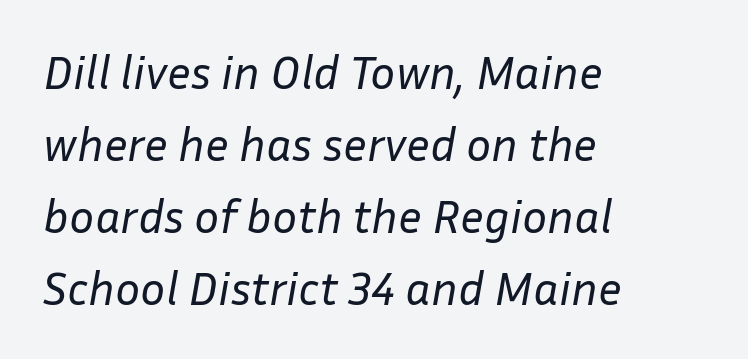
Q: Is the text bold? A: No.
Q: Is the text italic (slanted)? A: Yes, it leans right by about 10 degrees.
Q: Is the text underlined? A: No.
Q: How is the paragraph aligned? A: Left-aligned.
Q: Is the spacing between letters normal or unusually wide? A: Normal.
Q: Is the spacing between lines tight, normal or loose? A: Normal.
Q: Width (condensed, normal, or wide)? A: Normal.
Q: Stroke contrast? A: Low.
Q: x-height? A: Medium.
Q: Monospaced? A: No.
